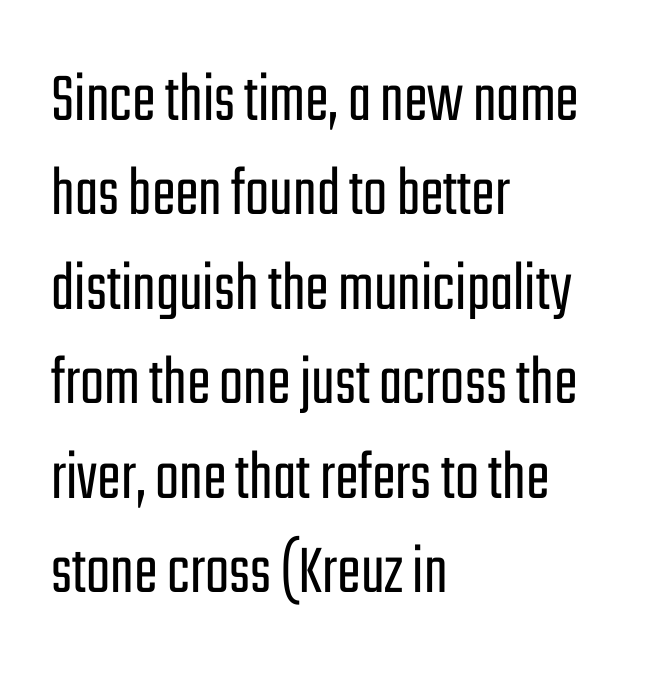
{"serif": "no", "italic": "no", "bold": "no", "weight": "light", "width": "condensed", "stroke_contrast": "low", "x_height": "medium", "monospaced": "no", "underline": "no", "align": "left", "line_spacing": "normal", "line_spacing_ratio": 1.33, "letter_spacing": "normal", "letter_spacing_em": 0.0, "glyph_px": 71}
